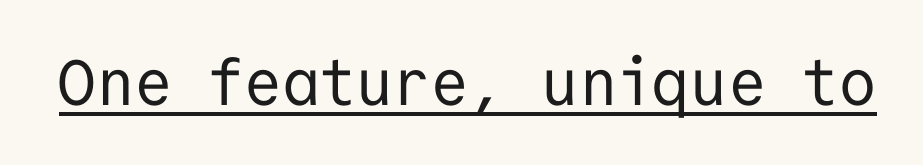
Q: Is the text bold? A: No.
Q: Is the text italic (slanted)? A: No, it is upright.
Q: Is the typeface a serif or a sans-serif typeface? A: Sans-serif.
Q: Is the text underlined? A: Yes.
Q: Is the spacing between letters normal or unusually wide? A: Normal.
Q: Width (condensed, normal, or wide)? A: Normal.
Q: Stroke contrast? A: Low.
Q: x-height? A: Medium.
Q: Monospaced? A: Yes.
